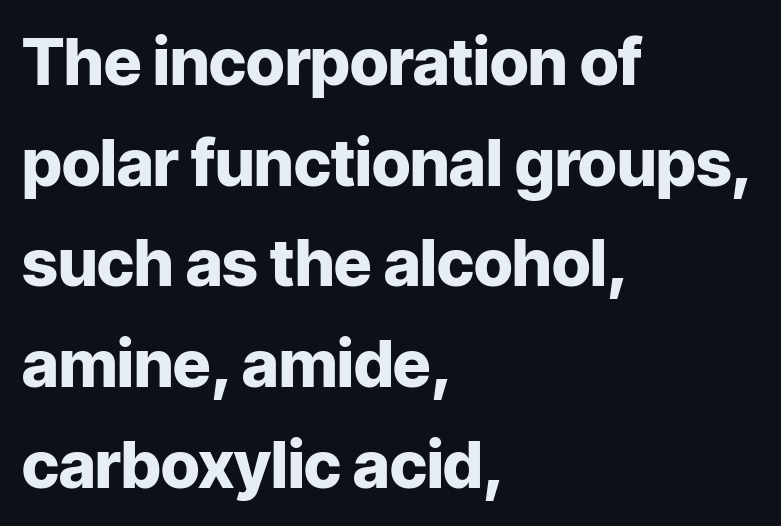
The image shows 65 px heavy sans-serif type, upright; set left-aligned, normal line spacing (1.55x), normal letter spacing, not underlined; low stroke contrast and a medium x-height.
